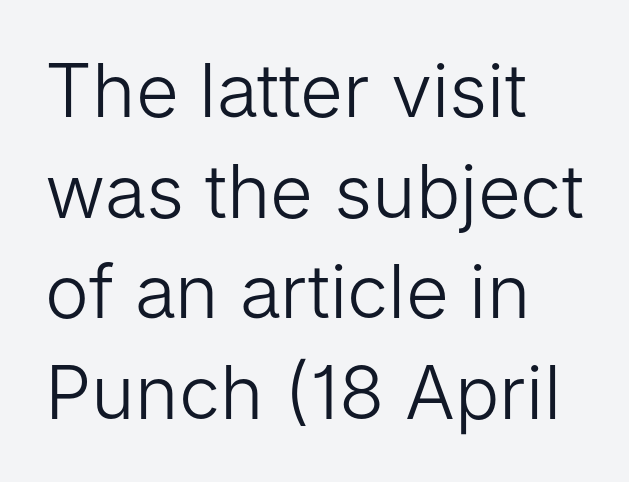
A normal amount of white space separates one row of letters from the next. No feet cap the strokes, marking this as sans-serif type. The passage shown is typed in a proportional face where columns would drift. Vertical strokes here are truly vertical.
